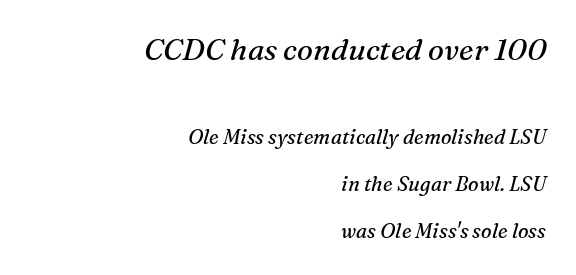
Q: Is the text bold? A: No.
Q: Is the text italic (slanted)? A: Yes, it leans right by about 16 degrees.
Q: Is the typeface a serif or a sans-serif typeface? A: Serif.
Q: Is the text underlined? A: No.
Q: How is the paragraph aligned? A: Right-aligned.
Q: Is the spacing between letters normal or unusually wide? A: Normal.
Q: Is the spacing between lines tight, normal or loose? A: Loose.
Q: Which block of text is set in a larger size, the first (top) or the second (bottom)? A: The first (top) one.
Q: Width (condensed, normal, or wide)? A: Normal.
Q: Stroke contrast? A: Medium.
Q: x-height? A: Medium.
Q: Monospaced? A: No.
